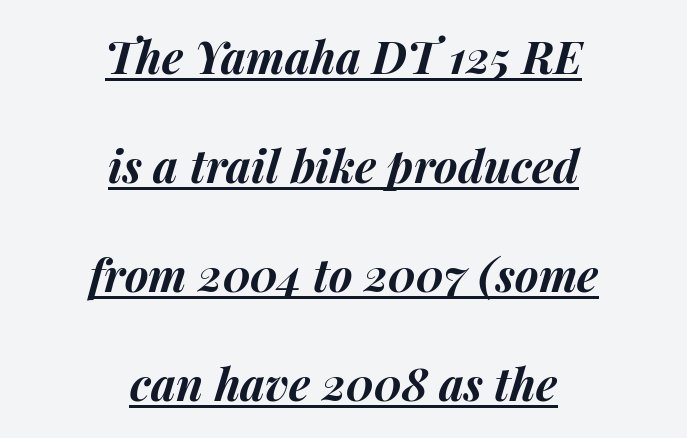
The image shows 45 px bold type, italic (leaning right); set centered, loose line spacing (2.42x), normal letter spacing, underlined; medium stroke contrast and a medium x-height.
